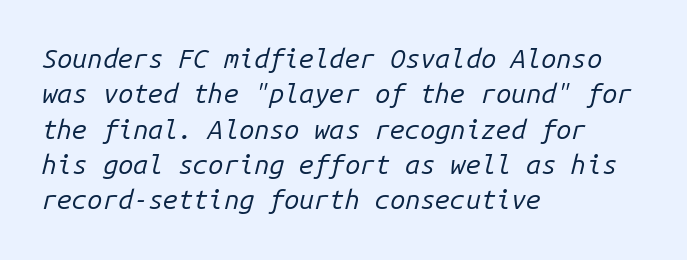
These glyphs show unthickened strokes, regular width or finer. A clean baseline with only descenders dipping below it. These lines sit exactly where default settings would place them. Here the glyphs are tracked normally, forming tight word shapes.
